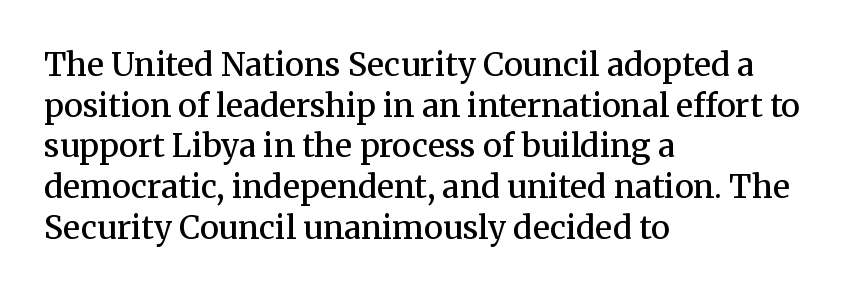
{"serif": "yes", "italic": "no", "bold": "semi", "weight": "semibold", "width": "normal", "stroke_contrast": "medium", "x_height": "medium", "monospaced": "no", "underline": "no", "align": "left", "line_spacing": "normal", "line_spacing_ratio": 1.27, "letter_spacing": "normal", "letter_spacing_em": 0.0, "glyph_px": 32}
